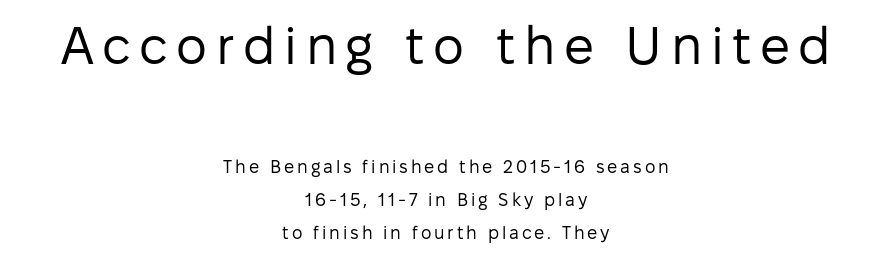
{"serif": "no", "italic": "no", "bold": "no", "weight": "regular", "width": "normal", "stroke_contrast": "low", "x_height": "medium", "monospaced": "no", "underline": "no", "align": "center", "line_spacing_ratio": 1.84, "larger_block": "first", "size_ratio": 2.94, "glyph_px": 53}
